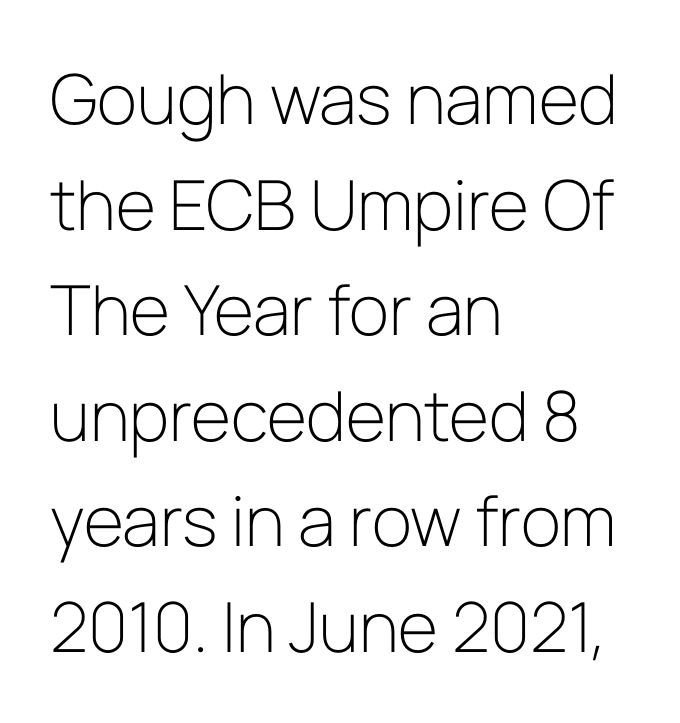
The image shows 69 px light sans-serif type, upright; set left-aligned, normal line spacing (1.53x), normal letter spacing, not underlined; low stroke contrast and a medium x-height.
